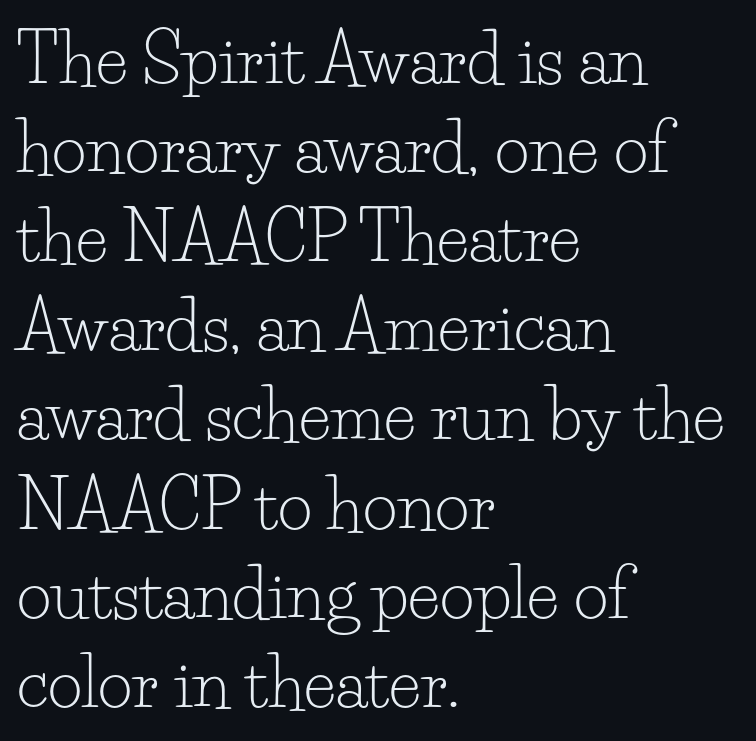
Q: Is the text bold? A: No.
Q: Is the text italic (slanted)? A: No, it is upright.
Q: Is the typeface a serif or a sans-serif typeface? A: Serif.
Q: Is the text underlined? A: No.
Q: How is the paragraph aligned? A: Left-aligned.
Q: Is the spacing between letters normal or unusually wide? A: Normal.
Q: Is the spacing between lines tight, normal or loose? A: Normal.
Q: Width (condensed, normal, or wide)? A: Normal.
Q: Stroke contrast? A: Low.
Q: x-height? A: Small.
Q: Monospaced? A: No.
